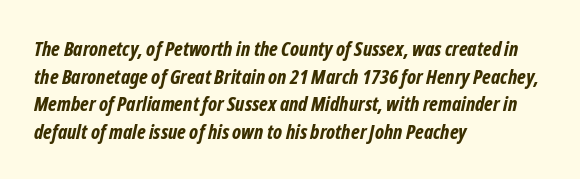
The image shows 20 px bold type; set left-aligned, normal line spacing (1.38x), normal letter spacing, not underlined.
